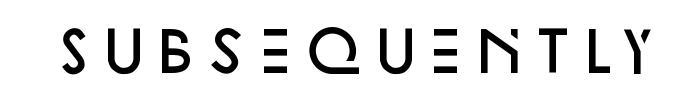
{"serif": "no", "italic": "no", "bold": "semi", "weight": "semibold", "width": "normal", "stroke_contrast": "low", "x_height": "large", "monospaced": "no", "underline": "no", "letter_spacing": "normal", "letter_spacing_em": 0.0, "glyph_px": 55}
